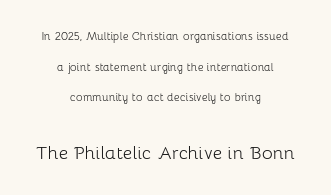
The image shows 23 px text type, upright; set centered, loose line spacing (2.19x), normal letter spacing, not underlined; the second (bottom) block is 1.64x larger.
